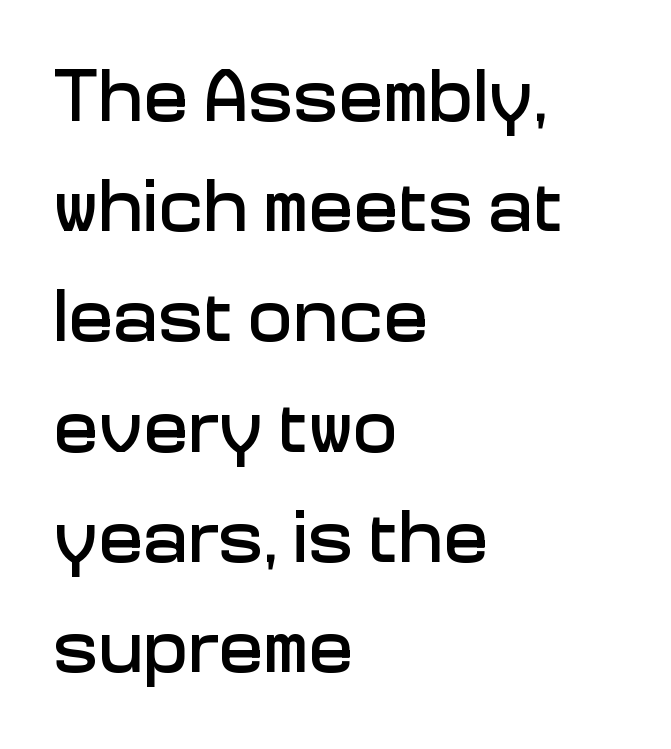
The image shows 75 px sans-serif type, upright; set left-aligned, normal line spacing (1.47x), normal letter spacing, not underlined; low stroke contrast and a medium x-height.
